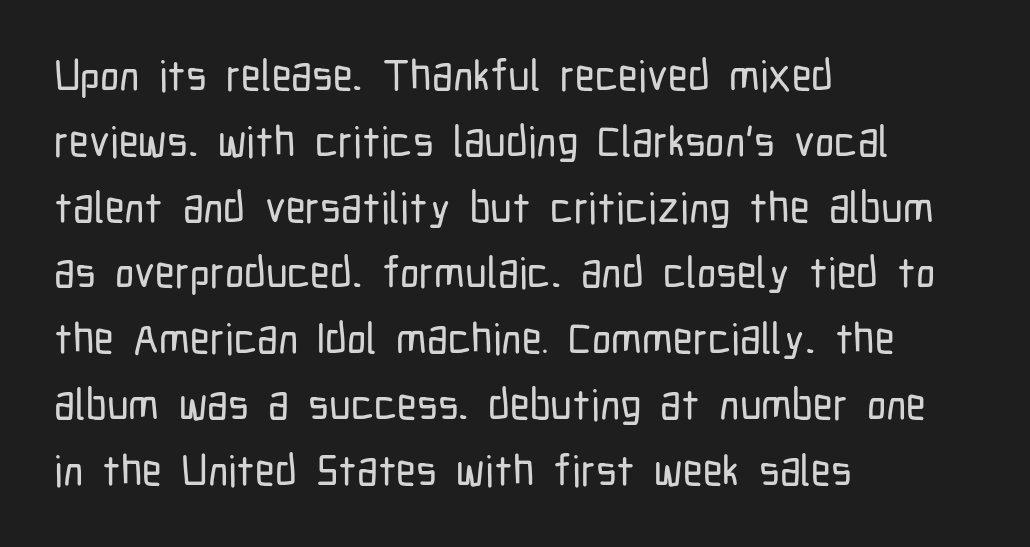
The image shows 43 px condensed sans-serif type, upright; set left-aligned, normal line spacing (1.53x), normal letter spacing, not underlined; low stroke contrast and a medium x-height.
